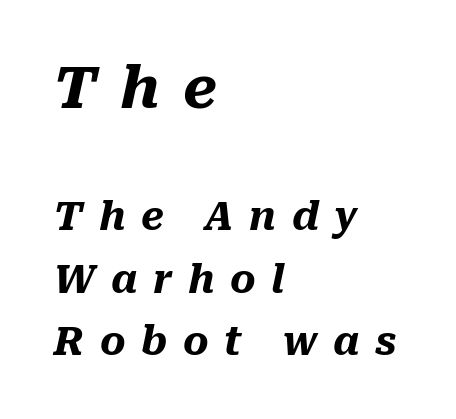
Leading: standard. Chunky letters — that's bold for sure. The paragraph shown leans on its left margin. You could only call the tracking loose — the letters float apart. Do the characters align in a grid? No, the font is proportional.
